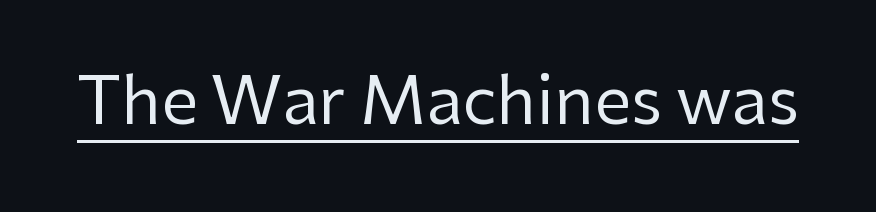
{"serif": "no", "italic": "no", "bold": "no", "weight": "regular", "width": "normal", "stroke_contrast": "low", "x_height": "medium", "monospaced": "no", "underline": "yes", "letter_spacing": "normal", "letter_spacing_em": 0.0, "glyph_px": 66}
